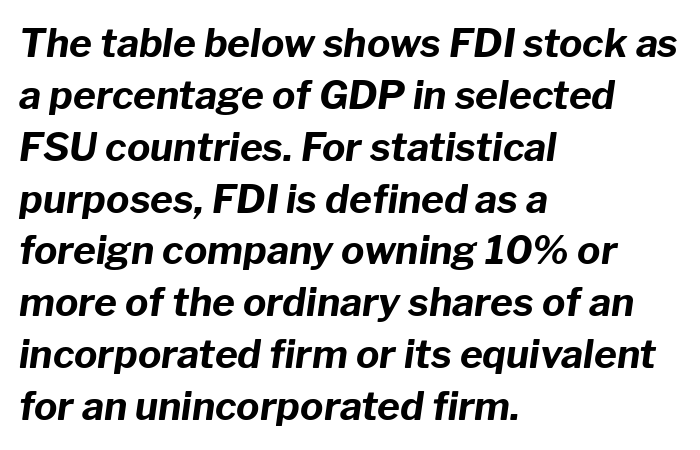
{"italic": "yes", "lean": "right", "slant_degrees": 8, "bold": "yes", "weight": "bold", "width": "normal", "stroke_contrast": "low", "x_height": "medium", "monospaced": "no", "underline": "no", "align": "left", "line_spacing": "normal", "line_spacing_ratio": 1.33, "letter_spacing": "normal", "letter_spacing_em": 0.0, "glyph_px": 39}
